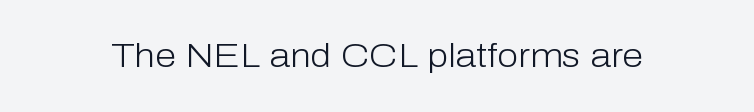
The image shows 34 px light sans-serif type, upright; set normal letter spacing, not underlined; low stroke contrast and a medium x-height.
